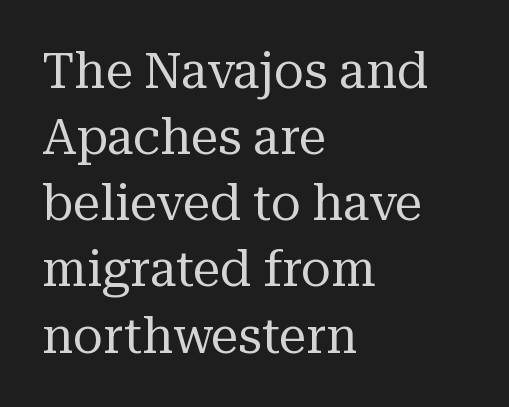
The passage shown is not underscored anywhere. Visually the block forms a straight wall on the left and a jagged coastline on the right. Observe the serifs anchoring each vertical stroke in this sample. Heaviness? Minimal to ordinary, like unemphasized prose.
